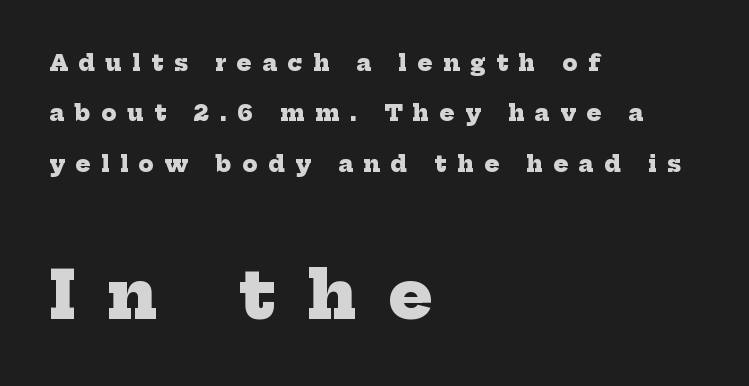
Q: Is the text bold? A: Yes.
Q: Is the typeface a serif or a sans-serif typeface? A: Serif.
Q: Is the text underlined? A: No.
Q: How is the paragraph aligned? A: Left-aligned.
Q: Is the spacing between letters normal or unusually wide? A: Unusually wide.
Q: Is the spacing between lines tight, normal or loose? A: Loose.
Q: Which block of text is set in a larger size, the first (top) or the second (bottom)? A: The second (bottom) one.
Q: Width (condensed, normal, or wide)? A: Normal.
Q: Stroke contrast? A: Low.
Q: x-height? A: Medium.
Q: Monospaced? A: No.
